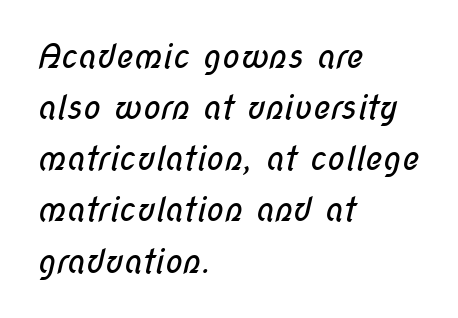
Honestly, there is no underline to notice here at all. The rag falls on the right side of this text block. Character widths vary here, with narrow letters taking less room than wide ones. The tracking reads as untouched default to a designer's eye.
